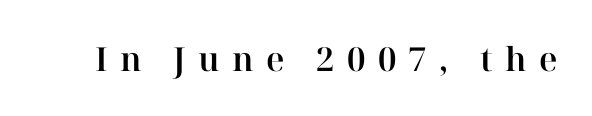
Q: Is the text italic (slanted)? A: No, it is upright.
Q: Is the typeface a serif or a sans-serif typeface? A: Serif.
Q: Is the text underlined? A: No.
Q: Is the spacing between letters normal or unusually wide? A: Unusually wide.
Q: Width (condensed, normal, or wide)? A: Normal.
Q: Stroke contrast? A: High.
Q: x-height? A: Medium.
Q: Monospaced? A: No.
